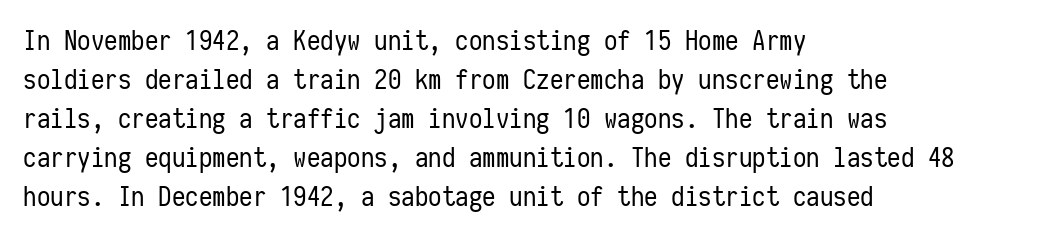
Nothing heavy about these letters — not bold at all. The block of text has a typical density, with ordinary space between rows. Posture: straight, roman, zero tilt. Quick note: underline off. The letterforms sit shoulder to shoulder at normal distance.
